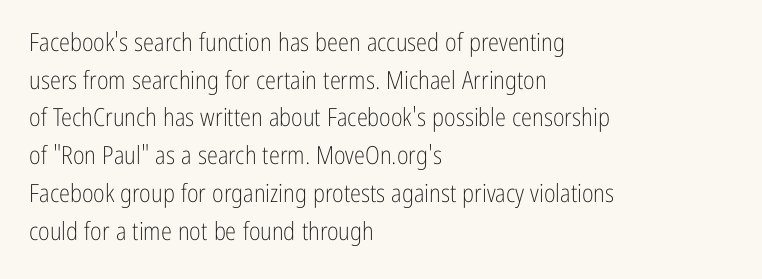
The face used here is rendered with its standard letterfit. Just letters on the line, the space beneath them empty. Caption: face not bold, strokes unweighted. Line spacing here is normal.
